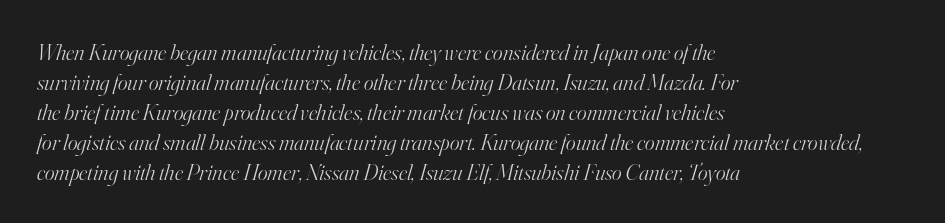
{"italic": "yes", "lean": "right", "slant_degrees": 16, "bold": "no", "underline": "no", "align": "left", "line_spacing": "normal", "line_spacing_ratio": 1.3, "letter_spacing": "normal", "letter_spacing_em": 0.0, "glyph_px": 23}
